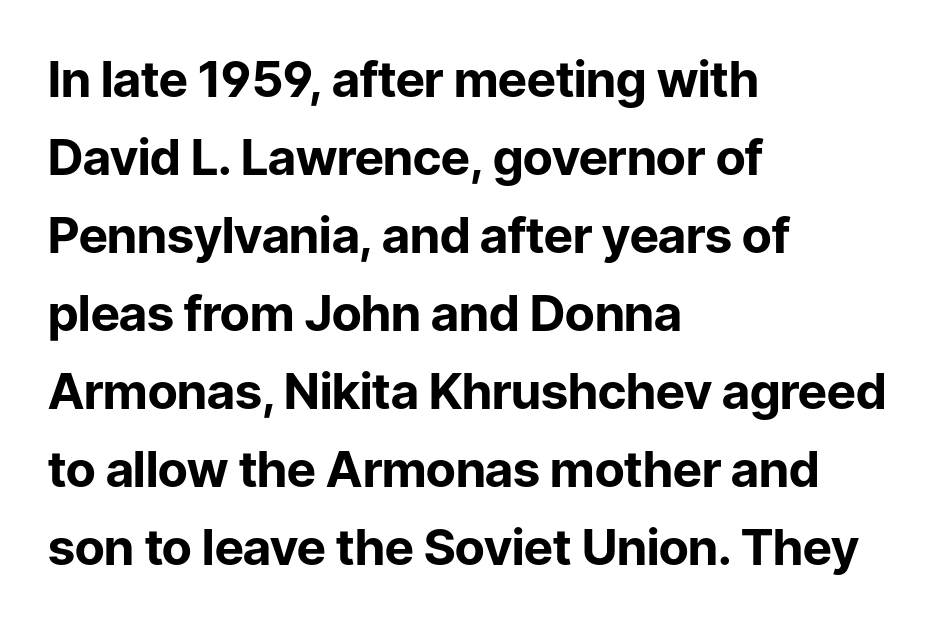
Beneath every word, the page is bare. Typographic density is high because the face is bold. The letters sit at their default tracking, neither squeezed nor spread. Regarding serifs, this sample does without them. This is the regular roman posture of the typeface.
